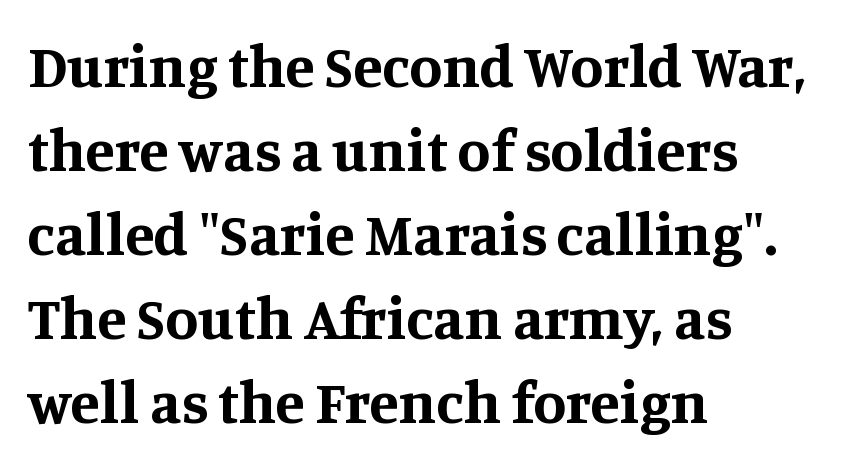
In terms of posture, this sample is upright. Unmarked baselines from the first word to the last. Yep, those are serifs on the letters. The glyphs have the mass of a bold cut.
